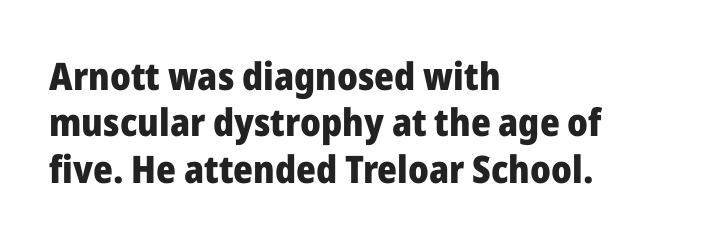
The passage is arranged the way most books set body copy — flush left. Looks like regular typesetting: each glyph gets only the width it needs. You could call the tracking neutral — neither tight nor loose. The words here are not underlined.
